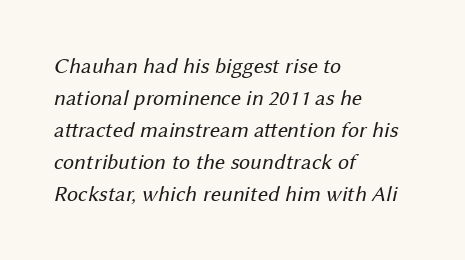
{"bold": "no", "underline": "no", "align": "left", "line_spacing": "normal", "line_spacing_ratio": 1.45, "letter_spacing": "normal", "letter_spacing_em": 0.0, "glyph_px": 22}
